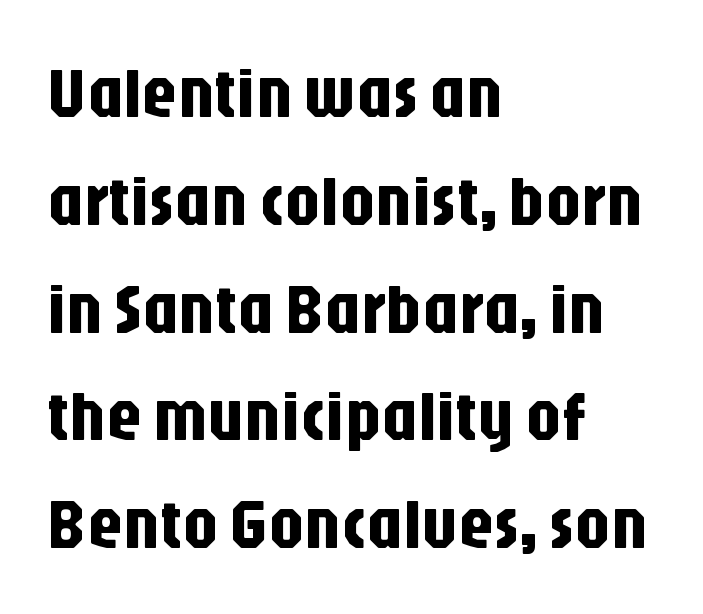
The gaps between neighbouring characters are ordinary and unremarkable. The paragraph has a hard left edge and a soft right edge. Unlike italic type, these characters show no tilt at all. Vertical spacing — default. You could not count columns in this text — the font is proportionally spaced. Unlike a traditional serif, this face leaves its strokes unadorned.
